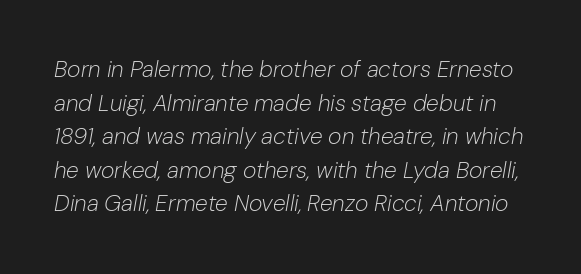
Evenly set lines give the paragraph a standard silhouette. The font's italic variant was chosen for this text. Look at the tracking — it's just the regular setting, nothing added. Stems here are at most as thick as an everyday book face. No word sits above an underline.
